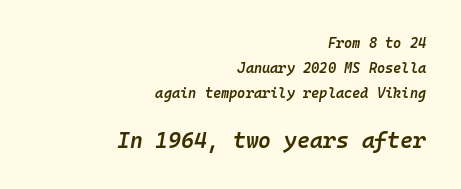
{"italic": "yes", "lean": "right", "slant_degrees": 10, "bold": "semi", "underline": "no", "align": "right", "line_spacing_ratio": 1.77, "letter_spacing": "normal", "letter_spacing_em": 0.0, "larger_block": "second", "size_ratio": 1.57, "glyph_px": 22}
